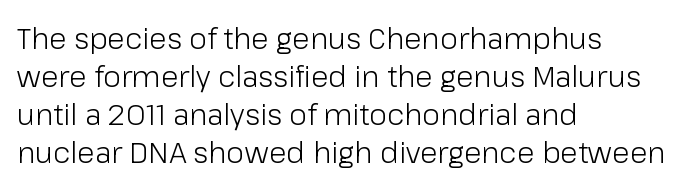
Q: Is the text bold? A: No.
Q: Is the text italic (slanted)? A: No, it is upright.
Q: Is the typeface a serif or a sans-serif typeface? A: Sans-serif.
Q: Is the text underlined? A: No.
Q: How is the paragraph aligned? A: Left-aligned.
Q: Is the spacing between letters normal or unusually wide? A: Normal.
Q: Is the spacing between lines tight, normal or loose? A: Normal.
Q: Width (condensed, normal, or wide)? A: Normal.
Q: Stroke contrast? A: Low.
Q: x-height? A: Medium.
Q: Monospaced? A: No.
